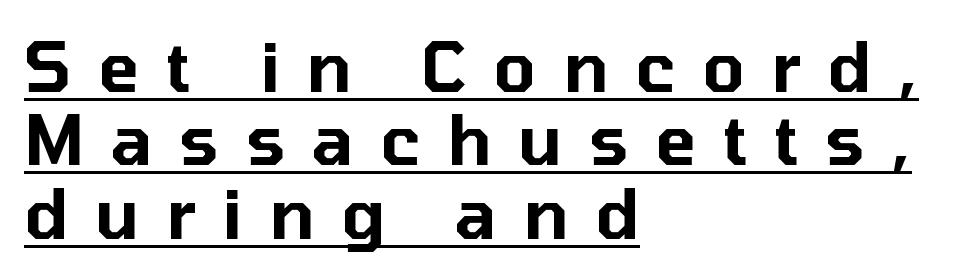
Q: Is the text italic (slanted)? A: No, it is upright.
Q: Is the typeface a serif or a sans-serif typeface? A: Sans-serif.
Q: Is the text underlined? A: Yes.
Q: How is the paragraph aligned? A: Left-aligned.
Q: Is the spacing between letters normal or unusually wide? A: Unusually wide.
Q: Is the spacing between lines tight, normal or loose? A: Tight.
Q: Width (condensed, normal, or wide)? A: Normal.
Q: Stroke contrast? A: Low.
Q: x-height? A: Medium.
Q: Monospaced? A: No.
